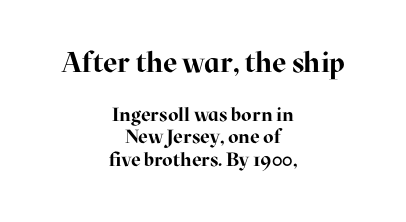
The image shows 28 px bold serif type, upright; set centered, line spacing 1.17x, normal letter spacing, not underlined; the first (top) block is 1.47x larger; high stroke contrast and a medium x-height.
